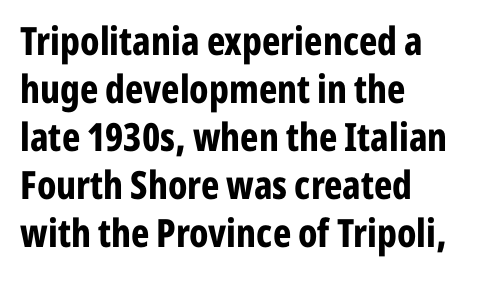
The image shows 39 px bold, condensed sans-serif type, upright; set left-aligned, line spacing 1.23x, normal letter spacing, not underlined; low stroke contrast and a medium x-height.
